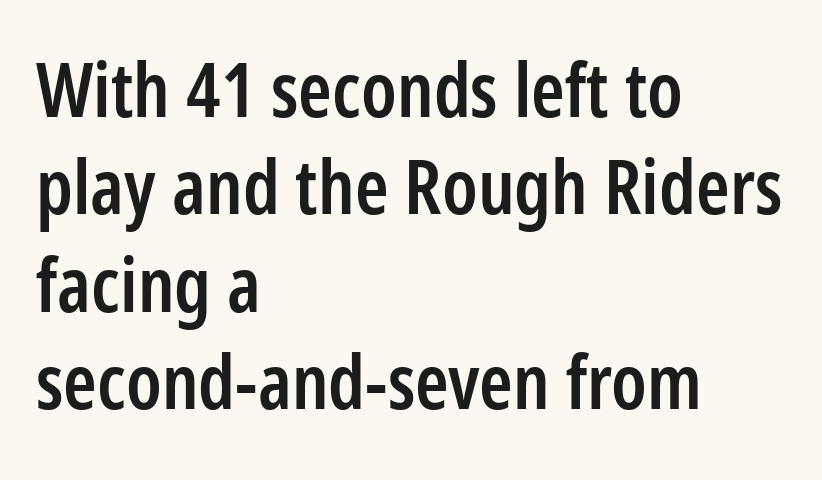
The image shows 76 px semibold, condensed sans-serif type, upright; set left-aligned, normal line spacing (1.28x), normal letter spacing, not underlined; low stroke contrast and a medium x-height.
